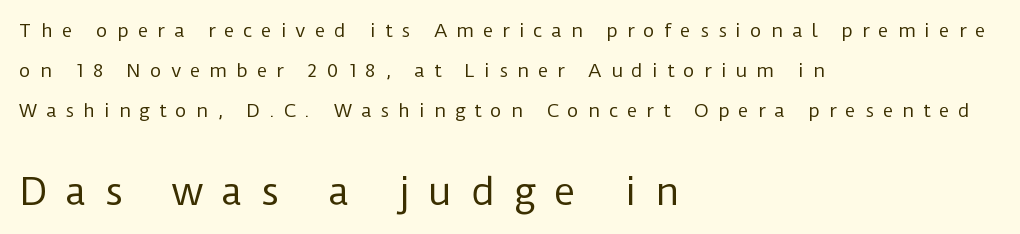
Underlining? Definitely not there. Letters have the restrained weight of plain body copy at most. Size hierarchy here favors the trailing block over the leading one. Ordinary non-slanted type is in use. Is this a fixed-width face? No — the glyphs have proportional, varying widths. These lines are set flush left with a ragged right edge.
